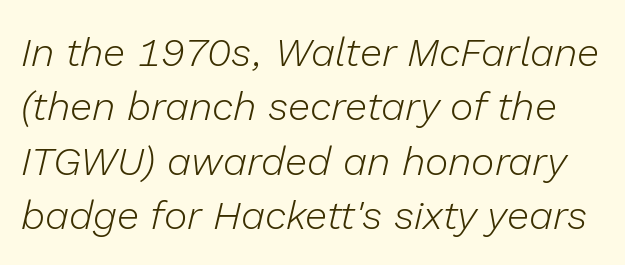
The image shows 40 px light type, italic (leaning right); set normal line spacing (1.36x), normal letter spacing, not underlined; low stroke contrast and a medium x-height.
